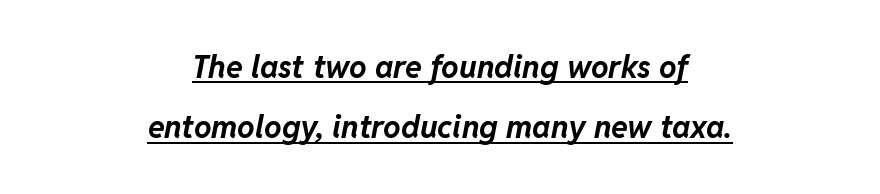
{"italic": "yes", "lean": "right", "slant_degrees": 11, "bold": "yes", "weight": "bold", "width": "normal", "stroke_contrast": "low", "x_height": "medium", "monospaced": "no", "underline": "yes", "align": "center", "line_spacing": "loose", "line_spacing_ratio": 1.95, "letter_spacing": "normal", "letter_spacing_em": 0.0, "glyph_px": 31}
